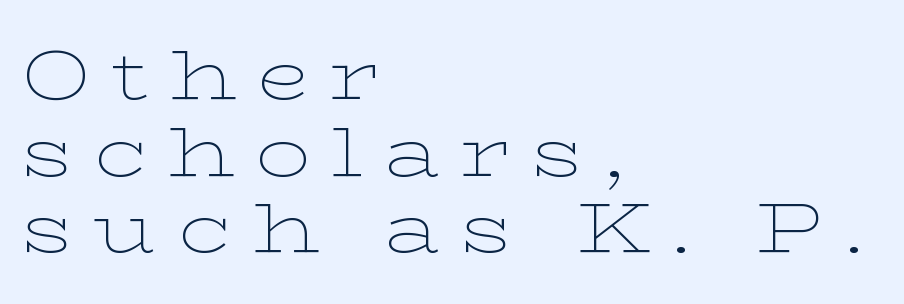
The image shows 69 px thin, wide serif type, upright; set left-aligned, tight line spacing (1.11x), unusually wide letter spacing (+0.29 em), not underlined; low stroke contrast and a medium x-height.
